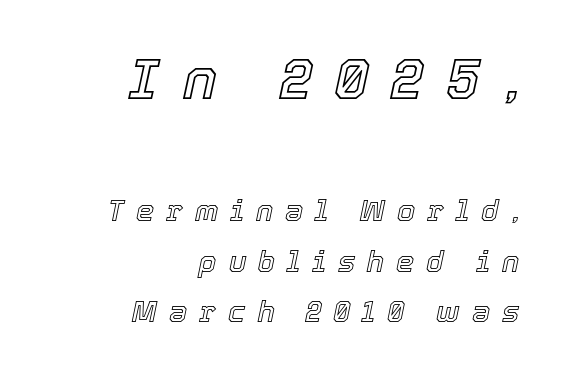
Q: Is the text italic (slanted)? A: Yes, it leans right by about 12 degrees.
Q: Is the text underlined? A: No.
Q: How is the paragraph aligned? A: Right-aligned.
Q: Is the spacing between letters normal or unusually wide? A: Unusually wide.
Q: Which block of text is set in a larger size, the first (top) or the second (bottom)? A: The first (top) one.
Q: Width (condensed, normal, or wide)? A: Normal.
Q: x-height? A: Medium.
Q: Monospaced? A: No.
